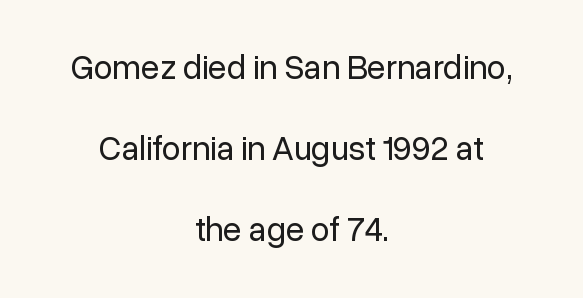
{"serif": "no", "italic": "no", "bold": "no", "weight": "regular", "width": "normal", "stroke_contrast": "low", "x_height": "medium", "monospaced": "no", "underline": "no", "align": "center", "line_spacing": "loose", "line_spacing_ratio": 2.38, "letter_spacing": "normal", "letter_spacing_em": 0.0, "glyph_px": 34}
